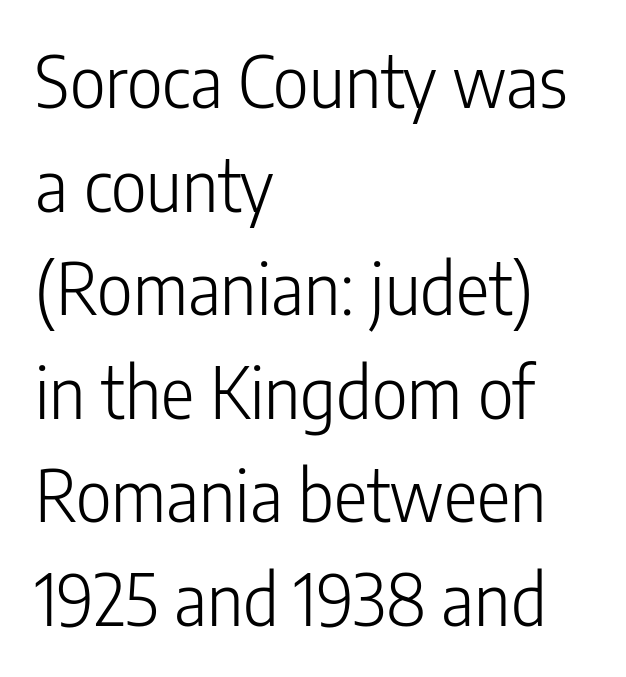
{"serif": "no", "italic": "no", "bold": "no", "weight": "light", "width": "condensed", "stroke_contrast": "low", "x_height": "medium", "monospaced": "no", "underline": "no", "align": "left", "line_spacing": "normal", "line_spacing_ratio": 1.48, "letter_spacing": "normal", "letter_spacing_em": 0.0, "glyph_px": 70}
